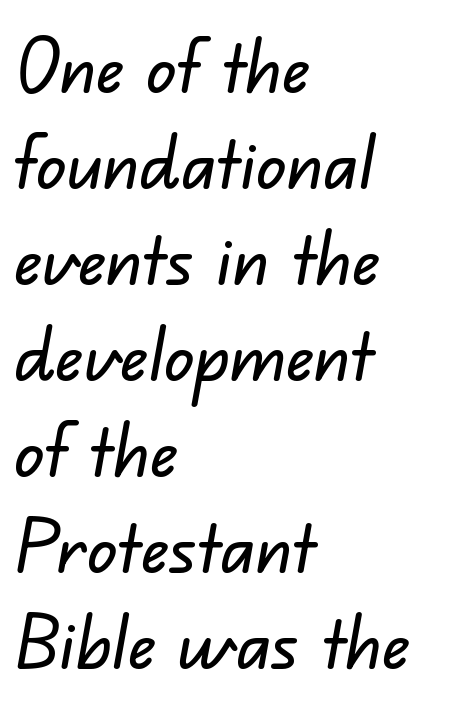
Think of a printed novel: that variable character pitch is what you see here. What stands out about the letter spacing? Nothing — it is the standard amount. Honestly, there is no underline to notice here at all. The type family on display is of the sans-serif kind. The paragraph shown leans on its left margin. Does the leading feel generous? No, just average.
